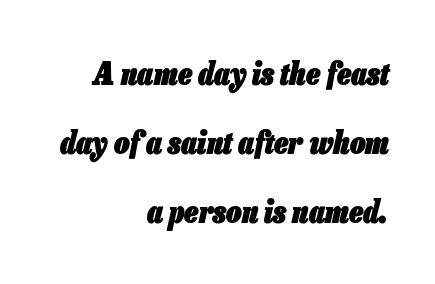
Does the lettering tilt? It does — this is italic. Character widths vary here, with narrow letters taking less room than wide ones. In terms of leading, this rendering errs on the spacious side. A typesetter would call this zero additional tracking.
